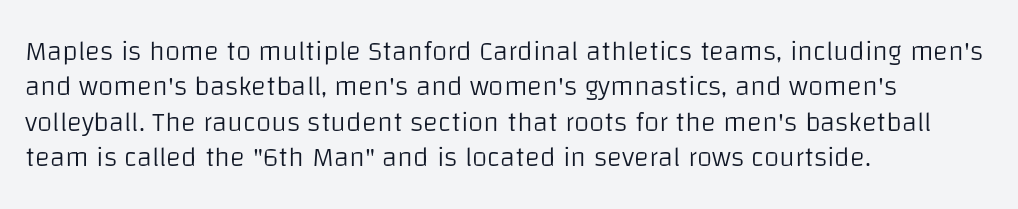
This sample has the flowing, uneven cadence of proportional lettering. Short note: letters normally spaced. Vertical strokes here are truly vertical. The letters look calm and open, with moderate or lighter stems. One glance says typical: line gaps are just what's usual.
